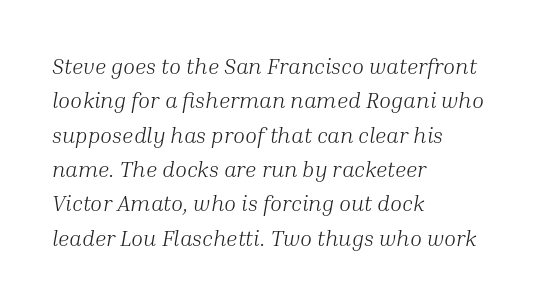
Q: Is the text bold? A: No.
Q: Is the text italic (slanted)? A: Yes, it leans right by about 10 degrees.
Q: Is the text underlined? A: No.
Q: How is the paragraph aligned? A: Left-aligned.
Q: Is the spacing between letters normal or unusually wide? A: Normal.
Q: Is the spacing between lines tight, normal or loose? A: Normal.
